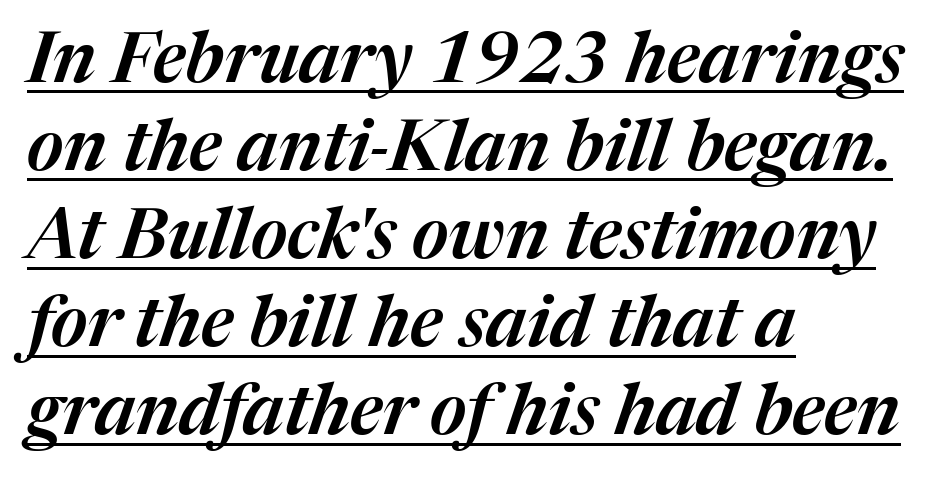
An italicized treatment has been applied to the whole sample. The rag falls on the right side of this text block. Spacing between characters is what you'd get straight out of the box. A rule runs beneath these lines of type. Think of a printed novel: that variable character pitch is what you see here.
